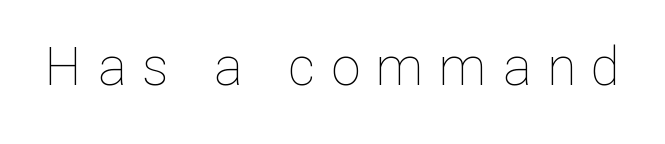
The image shows 53 px thin type, upright; set unusually wide letter spacing (+0.3 em), not underlined; low stroke contrast and a medium x-height.
